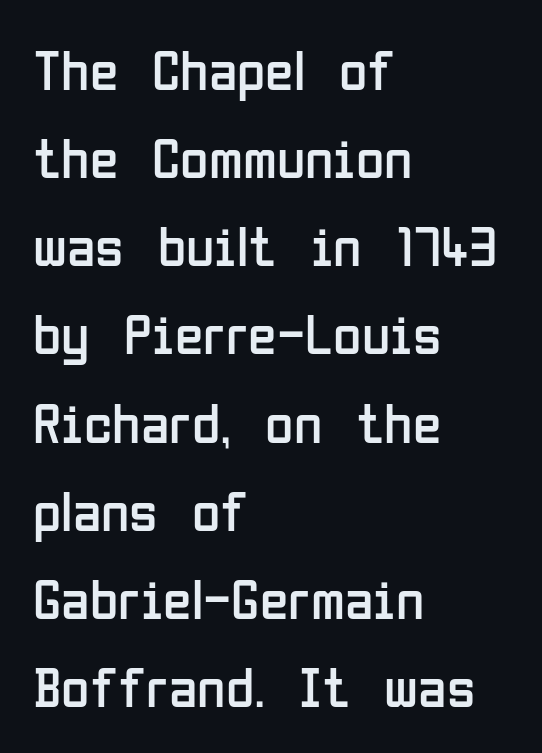
Q: Is the text bold? A: No.
Q: Is the text italic (slanted)? A: No, it is upright.
Q: Is the typeface a serif or a sans-serif typeface? A: Sans-serif.
Q: Is the text underlined? A: No.
Q: How is the paragraph aligned? A: Left-aligned.
Q: Is the spacing between letters normal or unusually wide? A: Normal.
Q: Is the spacing between lines tight, normal or loose? A: Normal.
Q: Width (condensed, normal, or wide)? A: Condensed.
Q: Stroke contrast? A: Low.
Q: x-height? A: Medium.
Q: Monospaced? A: No.
